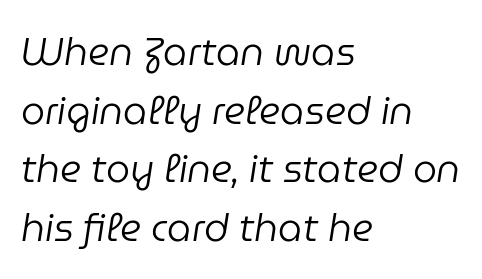
Rendered with sloped, italic letterforms. Which margin do the lines hug? The left one — the right edge is uneven. The rendering uses a moderate line-height, typical for paragraphs. Summary of weight: not heavy and not bold.
